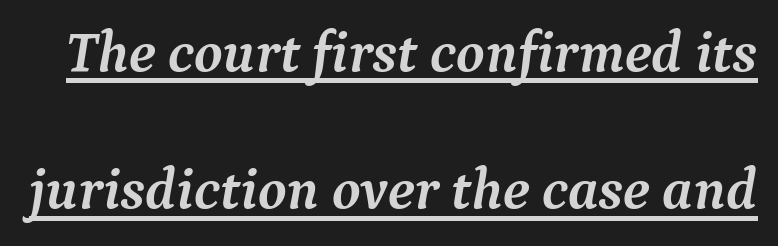
There's an unmistakable incline to the writing here. In terms of weight, the rendering is a true, heavy bold. What's the leading like? Stretched, with rows far apart. These lines are rendered in a variable-pitch font. Descenders here cross a horizontal rule under the line.
